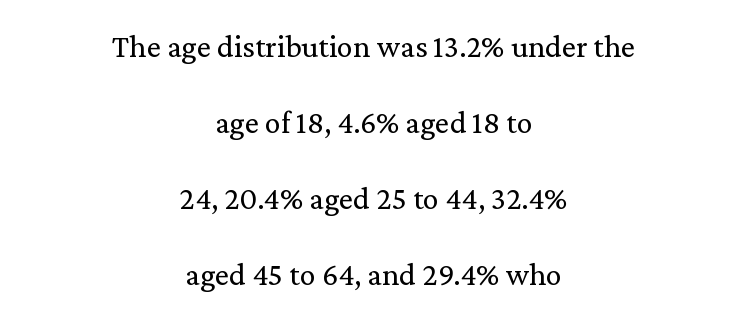
{"serif": "yes", "italic": "no", "bold": "no", "weight": "regular", "width": "normal", "stroke_contrast": "low", "x_height": "medium", "monospaced": "no", "underline": "no", "align": "center", "line_spacing": "loose", "line_spacing_ratio": 2.38, "letter_spacing": "normal", "letter_spacing_em": 0.0, "glyph_px": 32}
